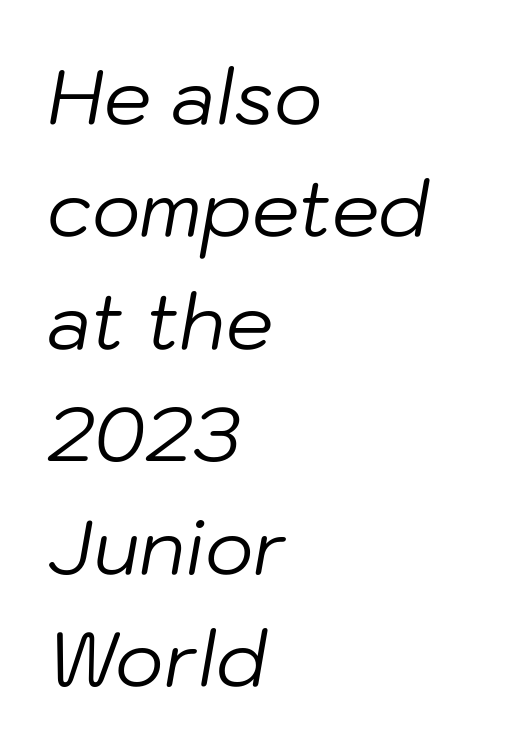
Bare-footed words on every line. Is this a fixed-width face? No — the glyphs have proportional, varying widths. Does the lettering tilt? It does — this is italic. No extra ink here — the face is not bold. Notice how descenders clear the ascenders below comfortably — that's standard leading. The rendering anchors every line to the left-hand side.
